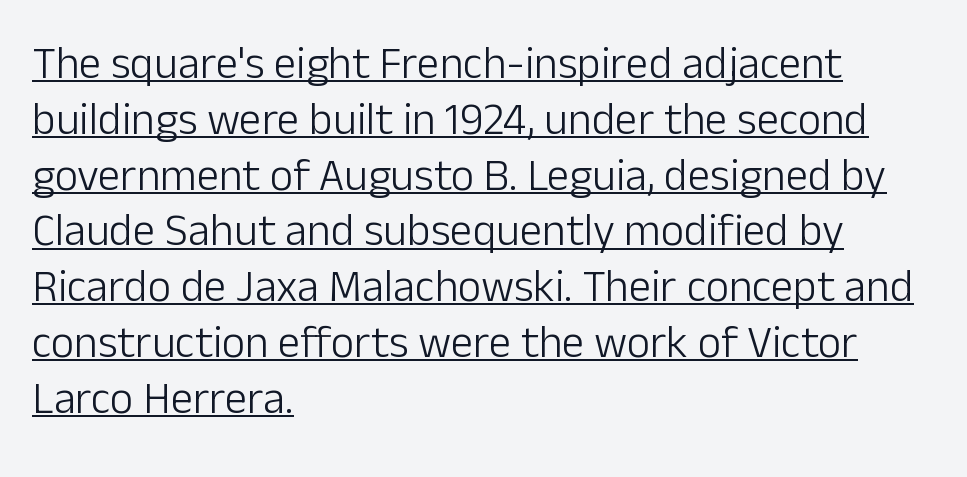
Q: Is the text bold? A: No.
Q: Is the text italic (slanted)? A: No, it is upright.
Q: Is the typeface a serif or a sans-serif typeface? A: Sans-serif.
Q: Is the text underlined? A: Yes.
Q: How is the paragraph aligned? A: Left-aligned.
Q: Is the spacing between letters normal or unusually wide? A: Normal.
Q: Width (condensed, normal, or wide)? A: Normal.
Q: Stroke contrast? A: Low.
Q: x-height? A: Medium.
Q: Monospaced? A: No.
